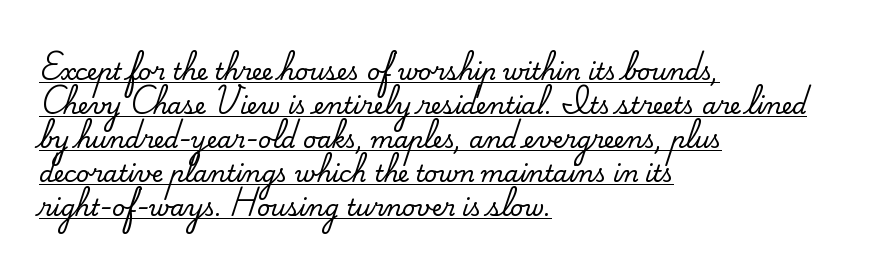
Q: Is the text italic (slanted)? A: Yes.
Q: Is the text underlined? A: Yes.
Q: How is the paragraph aligned? A: Left-aligned.
Q: Is the spacing between letters normal or unusually wide? A: Normal.
Q: Is the spacing between lines tight, normal or loose? A: Normal.
